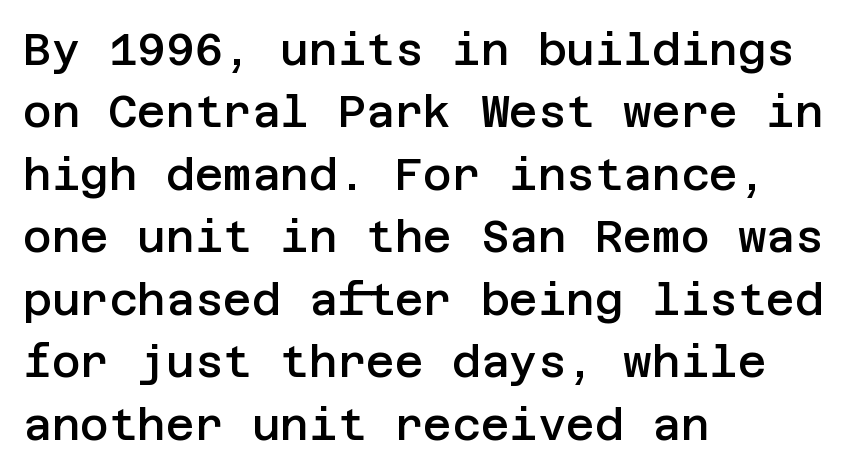
{"serif": "no", "italic": "no", "bold": "semi", "weight": "semibold", "width": "normal", "stroke_contrast": "low", "x_height": "large", "underline": "no", "align": "left", "line_spacing": "normal", "line_spacing_ratio": 1.42, "letter_spacing": "normal", "letter_spacing_em": 0.0, "glyph_px": 44}
